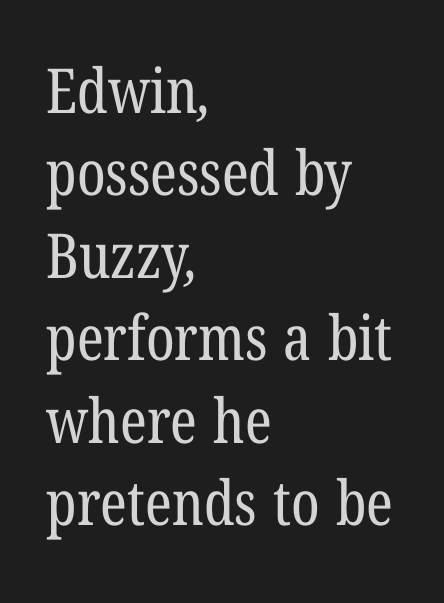
{"serif": "yes", "bold": "no", "weight": "regular", "width": "condensed", "stroke_contrast": "low", "x_height": "medium", "monospaced": "no", "underline": "no", "align": "left", "line_spacing": "normal", "line_spacing_ratio": 1.33, "letter_spacing": "normal", "letter_spacing_em": 0.0, "glyph_px": 62}
